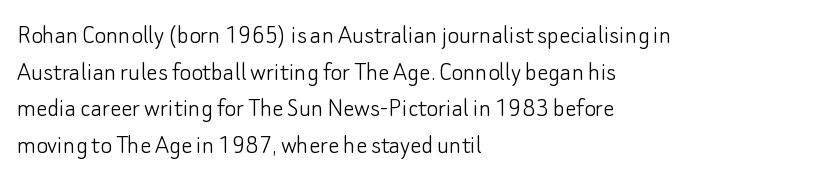
Q: Is the text bold? A: No.
Q: Is the text italic (slanted)? A: No, it is upright.
Q: Is the typeface a serif or a sans-serif typeface? A: Sans-serif.
Q: Is the text underlined? A: No.
Q: How is the paragraph aligned? A: Left-aligned.
Q: Is the spacing between letters normal or unusually wide? A: Normal.
Q: Is the spacing between lines tight, normal or loose? A: Normal.
Q: Width (condensed, normal, or wide)? A: Normal.
Q: Stroke contrast? A: Low.
Q: x-height? A: Small.
Q: Monospaced? A: No.
